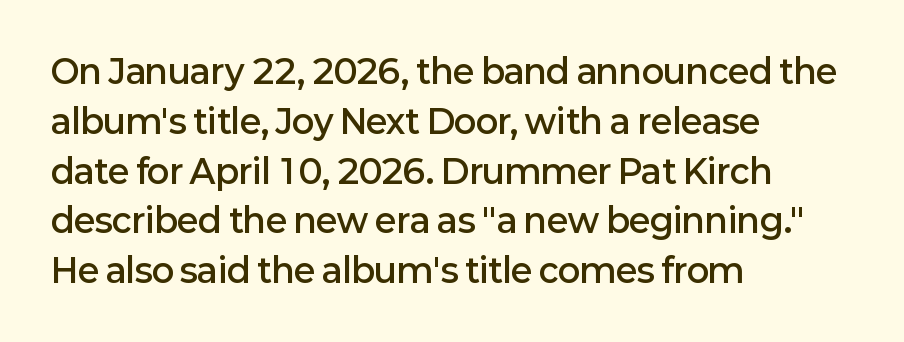
Q: Is the text bold? A: Semi-bold.
Q: Is the text italic (slanted)? A: No, it is upright.
Q: Is the typeface a serif or a sans-serif typeface? A: Sans-serif.
Q: Is the text underlined? A: No.
Q: How is the paragraph aligned? A: Left-aligned.
Q: Is the spacing between letters normal or unusually wide? A: Normal.
Q: Is the spacing between lines tight, normal or loose? A: Normal.
Q: Width (condensed, normal, or wide)? A: Normal.
Q: Stroke contrast? A: Low.
Q: x-height? A: Medium.
Q: Monospaced? A: No.
